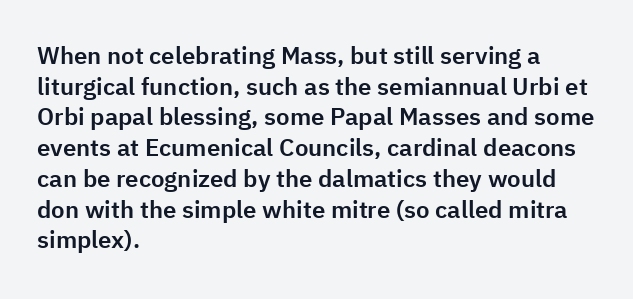
These lines stack with their left ends in a neat column. This sample uses plain, unmodified letter spacing. Rows of type keep a routine distance in the vertical direction. The glyphs are unaccompanied by any horizontal stroke below them. Vertical strokes here are truly vertical.
